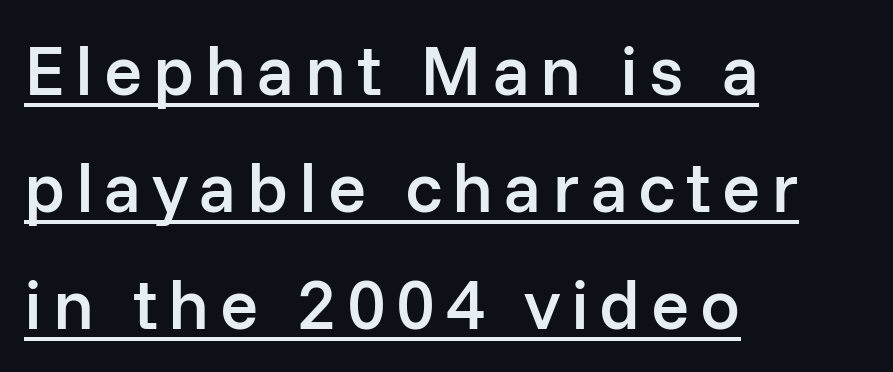
Summary of vertical rhythm: regular, with standard interline spacing. Compared with undecorated copy, this sample adds a rule below the words. The lettering stays uniformly vertical, giving the passage a roman look. Each letter keeps its own natural width here, so spacing adapts to shape. Regarding serifs, this sample does without them. Horizontal alignment here is leftward, the default for most running prose.
